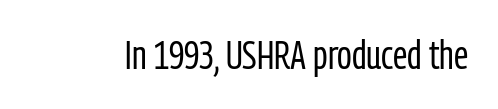
Stroke mass is kept to a normal reading level or below. Each letter keeps its own natural width here, so spacing adapts to shape. Honestly, there is no underline to notice here at all. The specimen reads as upright at a glance.
